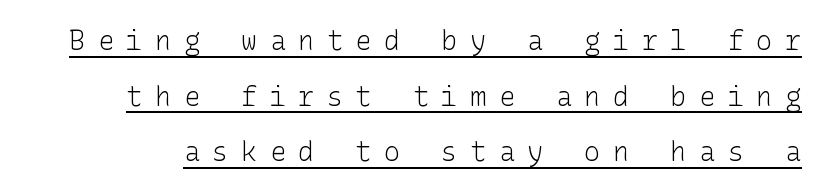
Does the lettering tilt? It doesn't — this is upright. One glance says open: line gaps are wider than usual. Weight class: somewhere from thin through regular. This is underlined copy, the kind a proofreader might mark for attention. The tracking jumps out immediately: characters are airy and widely separated.
